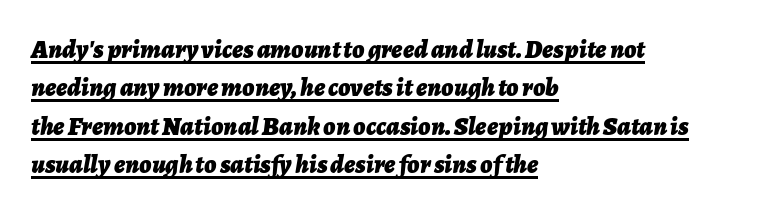
The image shows 26 px bold type, italic (leaning right); set left-aligned, normal line spacing (1.48x), normal letter spacing, underlined.
